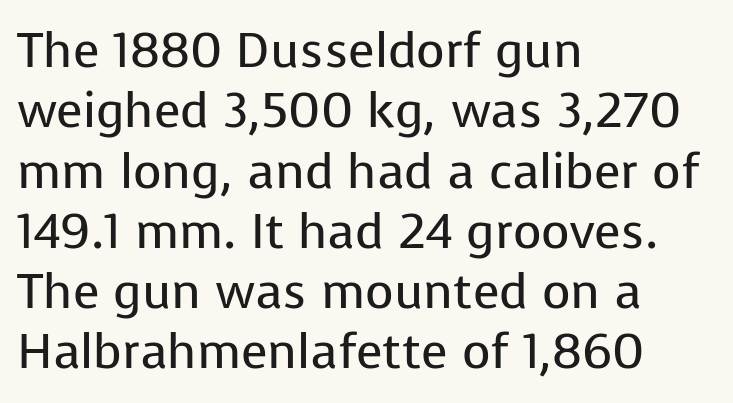
{"serif": "no", "italic": "no", "bold": "no", "weight": "regular", "width": "normal", "stroke_contrast": "low", "x_height": "medium", "monospaced": "no", "underline": "no", "align": "left", "line_spacing_ratio": 1.23, "letter_spacing": "normal", "letter_spacing_em": 0.0, "glyph_px": 49}
